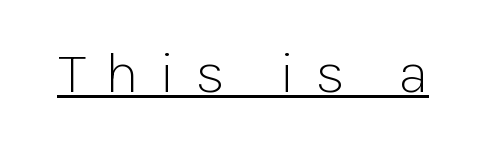
The sample's only ornament is a line tracing under the words. When letters stand straight like this, we call the style roman or upright. Inter-character spacing is expanded well beyond the font's built-in metrics. Caption: face not bold, strokes unweighted. Look at the bottom of the vertical strokes: they stop flat, with no serifs.
